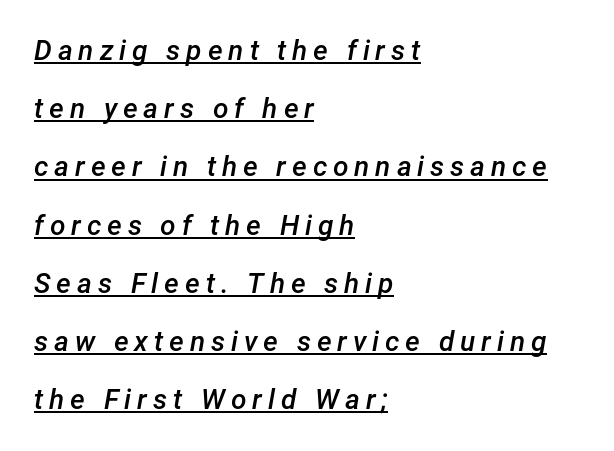
{"italic": "yes", "lean": "right", "slant_degrees": 12, "bold": "semi", "weight": "semibold", "width": "normal", "stroke_contrast": "low", "x_height": "medium", "monospaced": "no", "underline": "yes", "align": "left", "line_spacing": "loose", "line_spacing_ratio": 2.08, "letter_spacing": "wide", "letter_spacing_em": 0.21, "glyph_px": 28}
